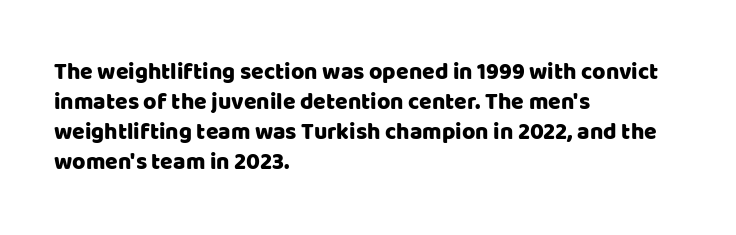
The rendering keeps characters at their native spacing. The string is rendered with underlining switched off. It's the straight-up-and-down kind of type. The paragraph has a hard left edge and a soft right edge. One glance says typical: line gaps are just what's usual.
